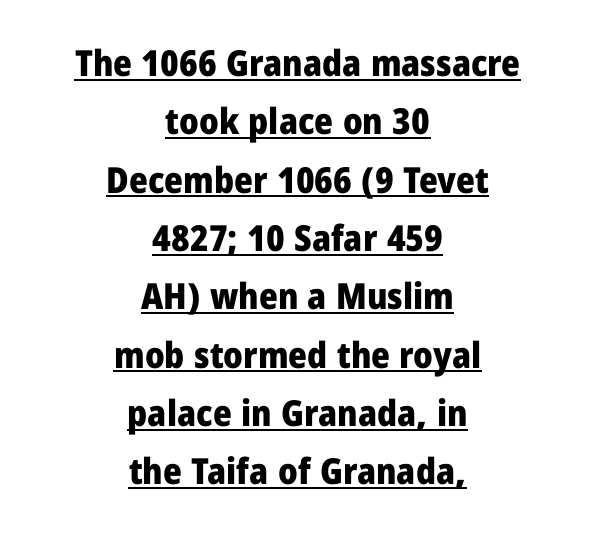
Neither beginnings nor endings align; midpoints do. Tracking here is standard; glyphs follow each other at the usual distance. You could not count columns in this text — the font is proportionally spaced. Typographic density is high because the face is bold. Quick note: interline space is typical.
